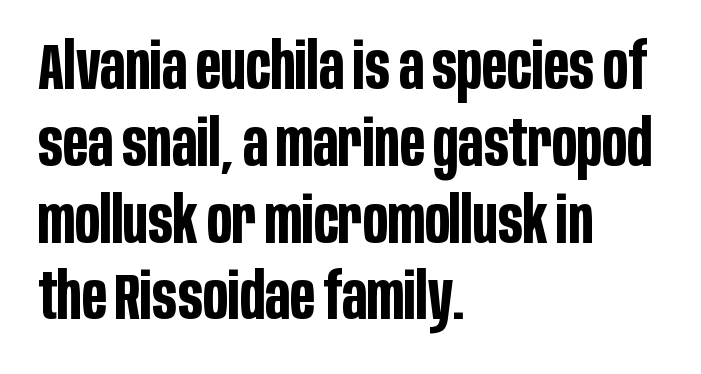
What weight is shown? A full bold with thick strokes. Short and long lines alike share a common starting point at left. The passage shown has conventional tracking throughout. A typesetter would call this proportional, since set widths differ per character. Quick note: not italic, upright. The typeface chosen for these lines omits serifs.
